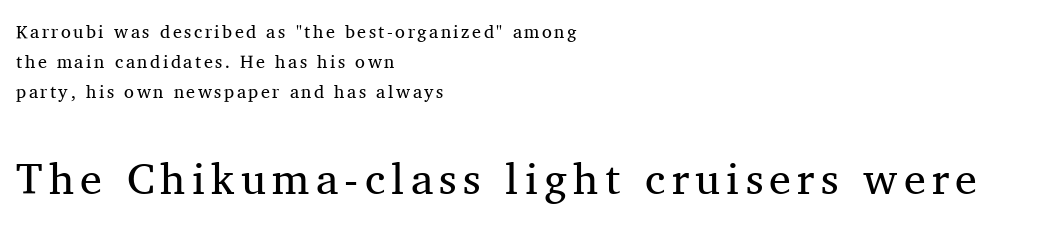
The image shows 44 px regular-weight serif type, upright; set left-aligned, normal line spacing (1.66x), not underlined; the second (bottom) block is 2.44x larger; medium stroke contrast and a medium x-height.
